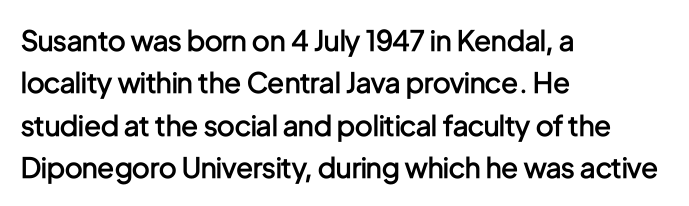
Q: Is the text bold? A: Semi-bold.
Q: Is the text italic (slanted)? A: No, it is upright.
Q: Is the typeface a serif or a sans-serif typeface? A: Sans-serif.
Q: Is the text underlined? A: No.
Q: How is the paragraph aligned? A: Left-aligned.
Q: Is the spacing between letters normal or unusually wide? A: Normal.
Q: Is the spacing between lines tight, normal or loose? A: Normal.
Q: Width (condensed, normal, or wide)? A: Condensed.
Q: Stroke contrast? A: Low.
Q: x-height? A: Medium.
Q: Monospaced? A: No.
